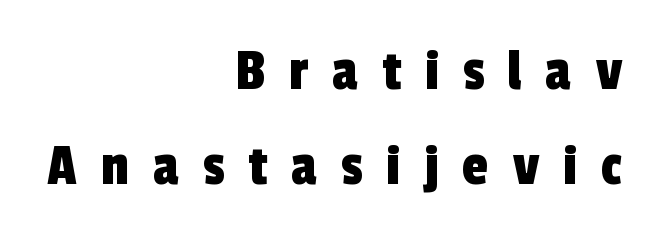
{"serif": "no", "width": "condensed", "x_height": "medium", "monospaced": "no", "underline": "no", "align": "right", "line_spacing": "normal", "line_spacing_ratio": 1.59, "letter_spacing": "wide", "letter_spacing_em": 0.4, "glyph_px": 60}
